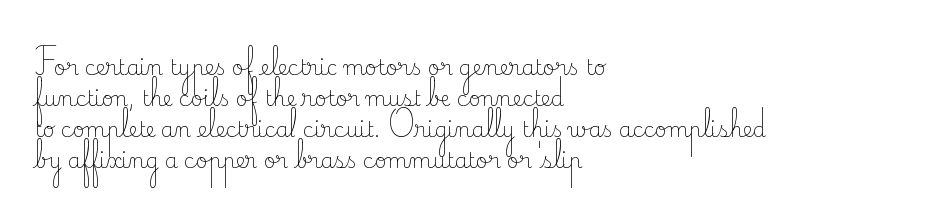
{"italic": "no", "bold": "no", "underline": "no", "align": "left", "line_spacing": "normal", "line_spacing_ratio": 1.47, "letter_spacing": "normal", "letter_spacing_em": 0.0, "glyph_px": 21}
